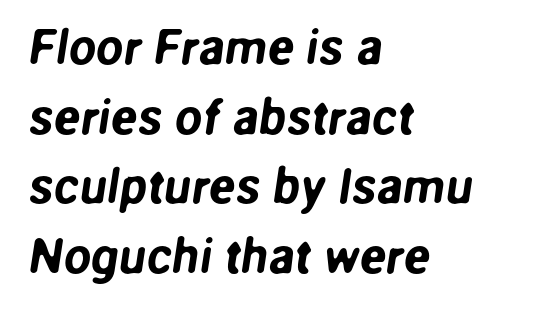
The image shows 49 px sans-serif type; set left-aligned, normal line spacing (1.42x), normal letter spacing, not underlined; low stroke contrast and a medium x-height.
